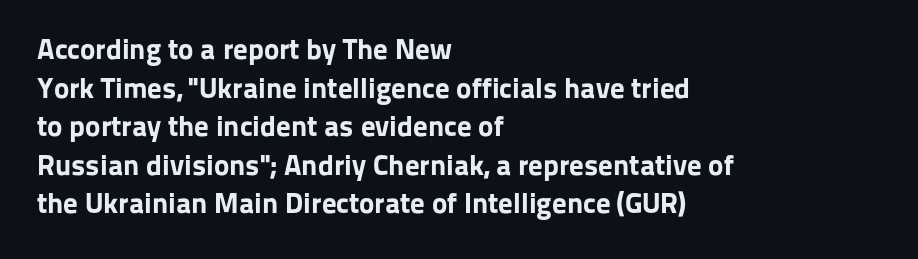
The image shows 29 px bold sans-serif type, upright; set left-aligned, normal line spacing (1.33x), normal letter spacing, not underlined; low stroke contrast and a medium x-height.
